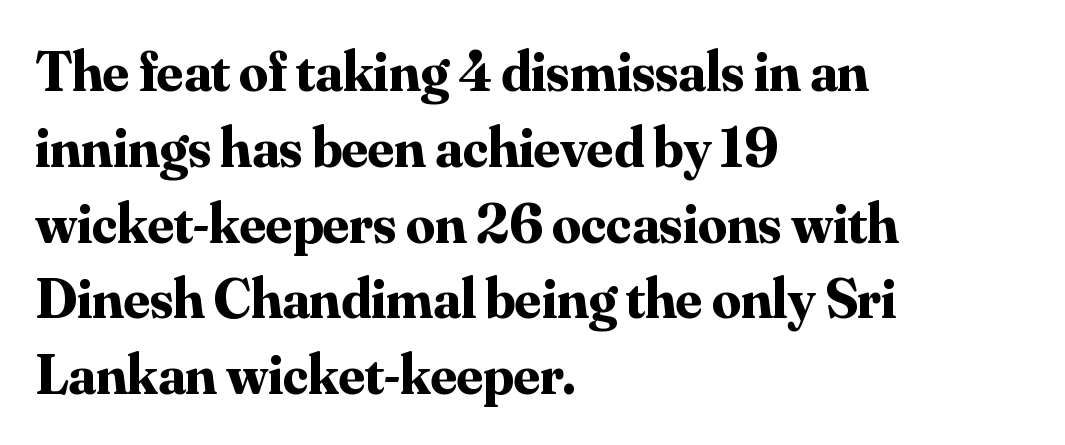
{"serif": "yes", "italic": "no", "bold": "yes", "weight": "bold", "width": "normal", "stroke_contrast": "medium", "x_height": "small", "monospaced": "no", "underline": "no", "align": "left", "line_spacing": "normal", "line_spacing_ratio": 1.33, "letter_spacing": "normal", "letter_spacing_em": 0.0, "glyph_px": 57}
